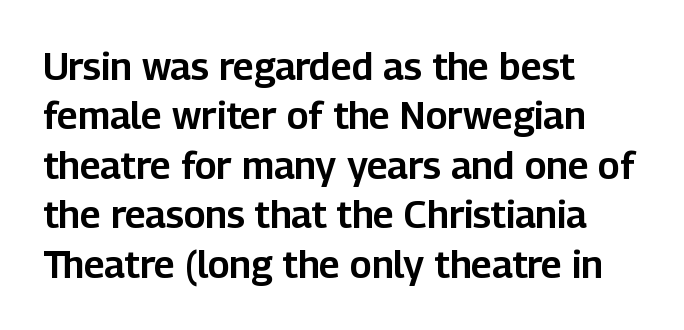
{"serif": "no", "italic": "no", "width": "normal", "stroke_contrast": "low", "x_height": "medium", "monospaced": "no", "underline": "no", "align": "left", "line_spacing": "normal", "line_spacing_ratio": 1.3, "letter_spacing": "normal", "letter_spacing_em": 0.0, "glyph_px": 38}
